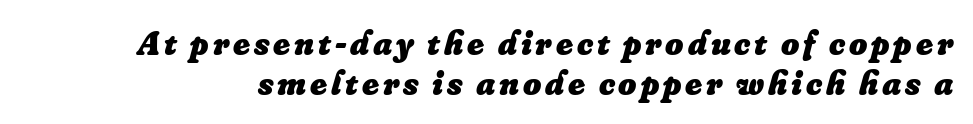
Q: Is the text bold? A: Yes.
Q: Is the text italic (slanted)? A: Yes, it leans right by about 16 degrees.
Q: Is the text underlined? A: No.
Q: Is the spacing between lines tight, normal or loose? A: Tight.
Q: Width (condensed, normal, or wide)? A: Normal.
Q: Stroke contrast? A: Low.
Q: x-height? A: Small.
Q: Monospaced? A: No.
